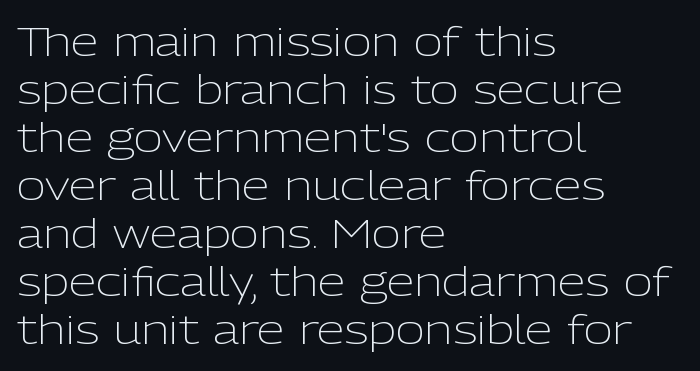
The image shows 40 px light sans-serif type, upright; set left-aligned, line spacing 1.2x, normal letter spacing, not underlined; low stroke contrast and a medium x-height.
